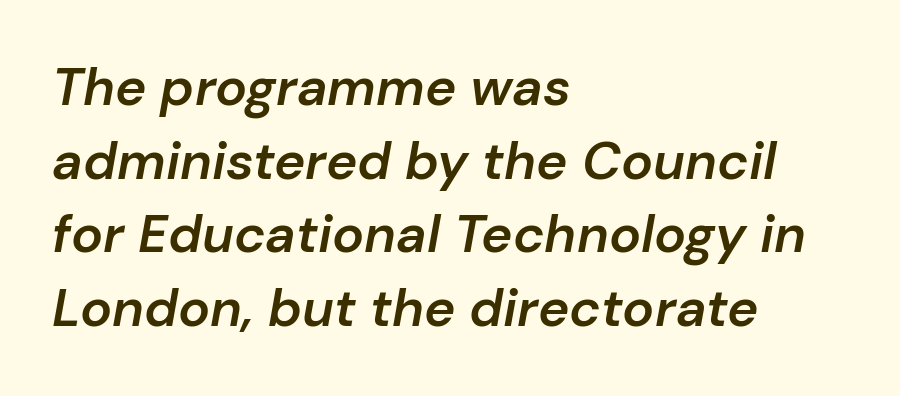
The line-height multiplier appears to be the usual default. Strokes here are thickened, but only to semibold level. Do the characters align in a grid? No, the font is proportional. Notice how the passage keeps a crisp vertical edge on the left only. Clear beneath every line of the passage.
